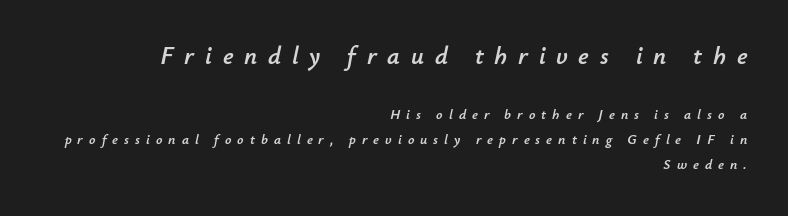
{"italic": "yes", "lean": "right", "slant_degrees": 12, "underline": "no", "align": "right", "line_spacing_ratio": 1.8, "letter_spacing": "wide", "letter_spacing_em": 0.43, "larger_block": "first", "size_ratio": 1.79, "glyph_px": 25}
